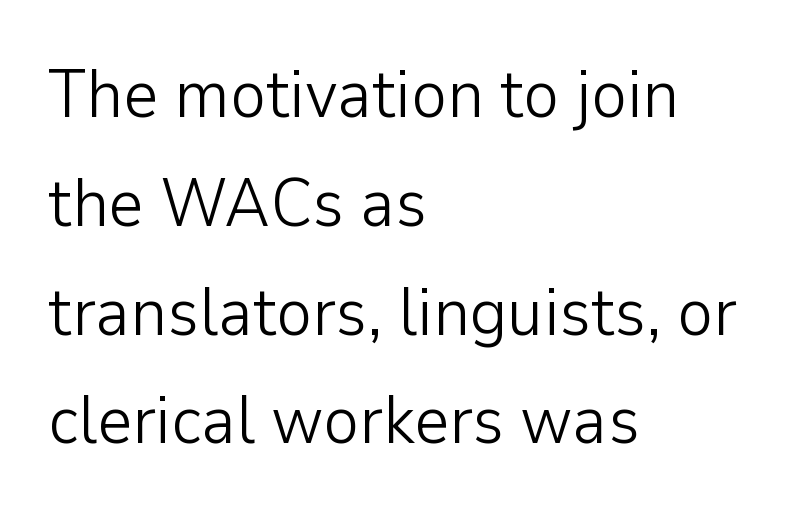
The image shows 68 px light sans-serif type, upright; set left-aligned, normal line spacing (1.6x), normal letter spacing, not underlined; low stroke contrast and a medium x-height.
